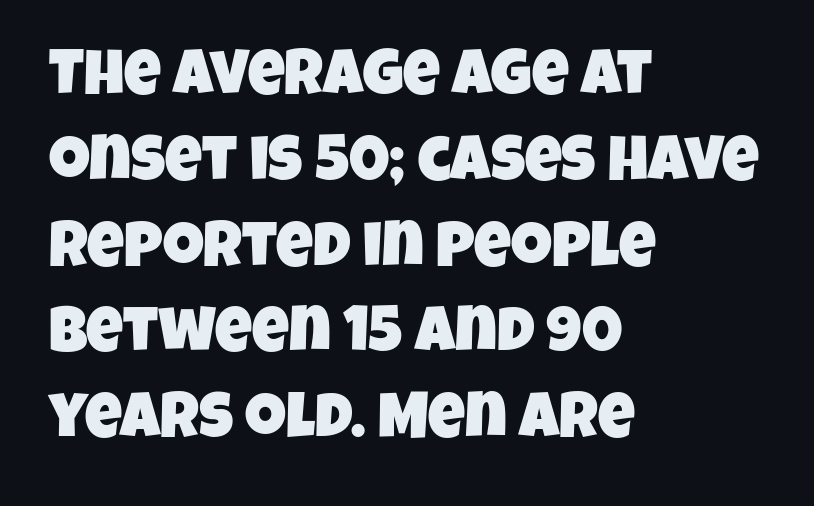
The image shows 64 px condensed sans-serif type; set left-aligned, normal line spacing (1.34x), normal letter spacing, not underlined; low stroke contrast and a large x-height.
